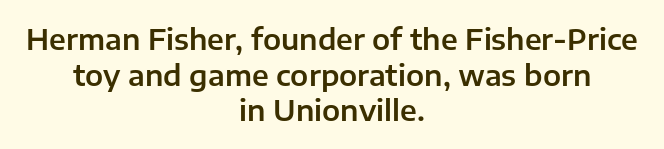
{"serif": "no", "italic": "no", "width": "normal", "stroke_contrast": "low", "x_height": "medium", "monospaced": "no", "underline": "no", "align": "center", "line_spacing_ratio": 1.23, "letter_spacing": "normal", "letter_spacing_em": 0.0, "glyph_px": 29}
